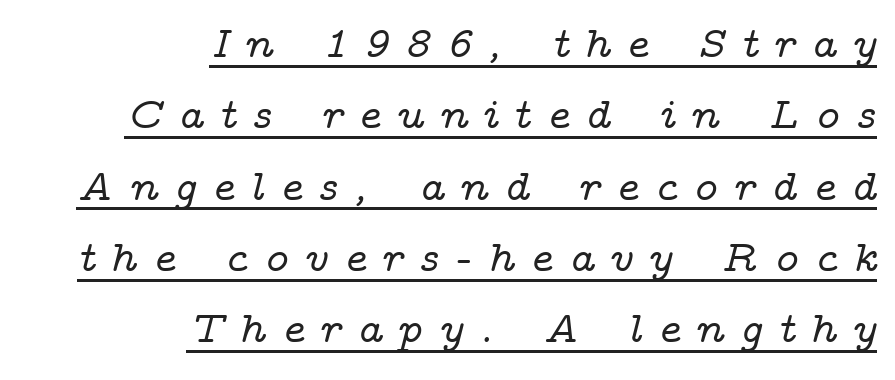
The image shows 44 px wide serif type, italic (leaning right); set right-aligned, normal line spacing (1.62x), unusually wide letter spacing (+0.33 em), underlined; low stroke contrast and a medium x-height.
